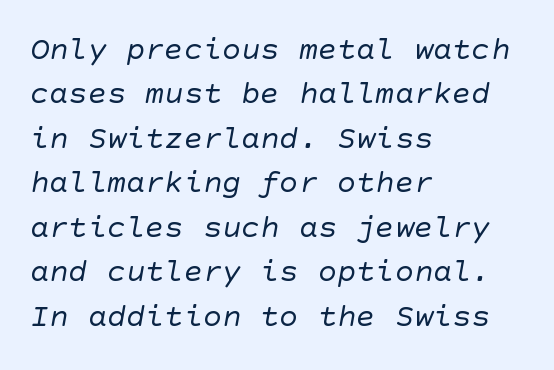
{"serif": "no", "bold": "no", "weight": "regular", "width": "normal", "stroke_contrast": "low", "x_height": "large", "underline": "no", "align": "left", "line_spacing": "normal", "line_spacing_ratio": 1.39, "letter_spacing": "normal", "letter_spacing_em": 0.0, "glyph_px": 32}
